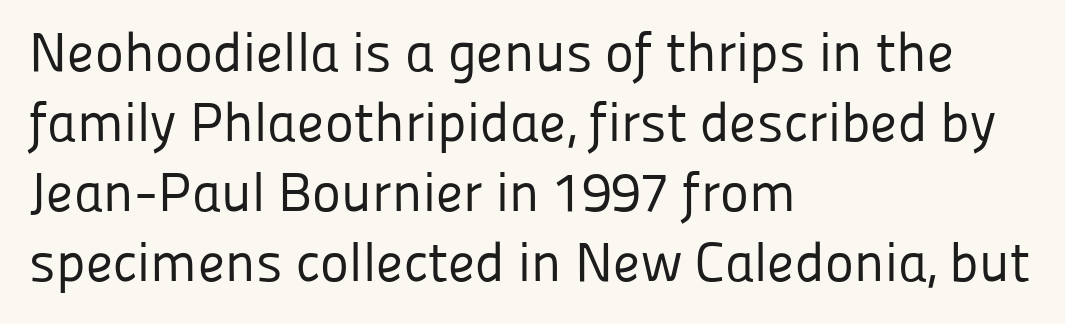
Q: Is the text bold? A: No.
Q: Is the text italic (slanted)? A: No, it is upright.
Q: Is the typeface a serif or a sans-serif typeface? A: Sans-serif.
Q: Is the text underlined? A: No.
Q: How is the paragraph aligned? A: Left-aligned.
Q: Is the spacing between letters normal or unusually wide? A: Normal.
Q: Is the spacing between lines tight, normal or loose? A: Normal.
Q: Width (condensed, normal, or wide)? A: Normal.
Q: Stroke contrast? A: Low.
Q: x-height? A: Medium.
Q: Monospaced? A: No.
